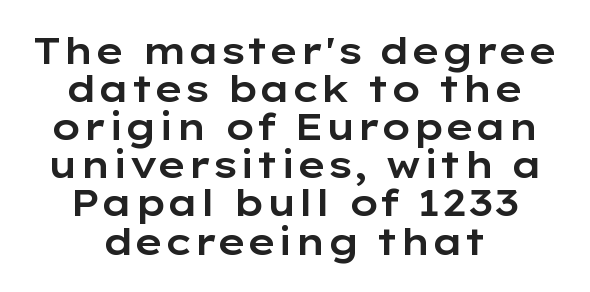
Q: Is the text italic (slanted)? A: No, it is upright.
Q: Is the typeface a serif or a sans-serif typeface? A: Sans-serif.
Q: Is the text underlined? A: No.
Q: How is the paragraph aligned? A: Centered.
Q: Is the spacing between letters normal or unusually wide? A: Normal.
Q: Is the spacing between lines tight, normal or loose? A: Tight.
Q: Width (condensed, normal, or wide)? A: Wide.
Q: Stroke contrast? A: Low.
Q: x-height? A: Medium.
Q: Monospaced? A: No.
